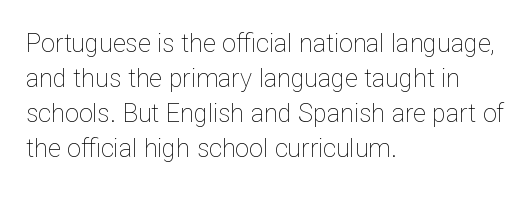
Q: Is the text bold? A: No.
Q: Is the text italic (slanted)? A: No, it is upright.
Q: Is the text underlined? A: No.
Q: How is the paragraph aligned? A: Left-aligned.
Q: Is the spacing between letters normal or unusually wide? A: Normal.
Q: Is the spacing between lines tight, normal or loose? A: Normal.
